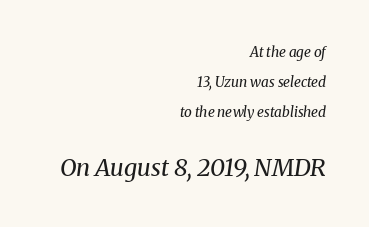
Q: Is the text bold? A: No.
Q: Is the text italic (slanted)? A: Yes, it leans right by about 8 degrees.
Q: Is the text underlined? A: No.
Q: How is the paragraph aligned? A: Right-aligned.
Q: Is the spacing between letters normal or unusually wide? A: Normal.
Q: Is the spacing between lines tight, normal or loose? A: Loose.
Q: Which block of text is set in a larger size, the first (top) or the second (bottom)? A: The second (bottom) one.
